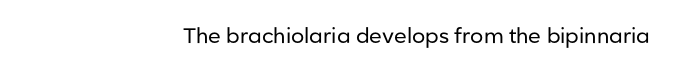
{"italic": "no", "bold": "no", "underline": "no", "letter_spacing": "normal", "letter_spacing_em": 0.0, "glyph_px": 21}
